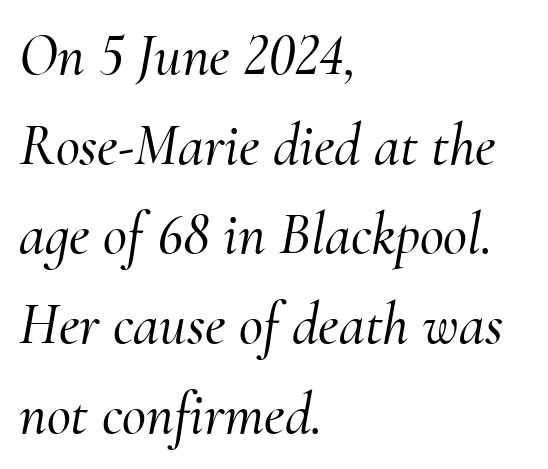
In terms of posture, this sample is oblique. You could not count columns in this text — the font is proportionally spaced. Whoever set this chose a conventional vertical rhythm. One-word summary of the alignment: left. Serif or sans? Serif — the stroke terminals have little feet. Underline: absent.
